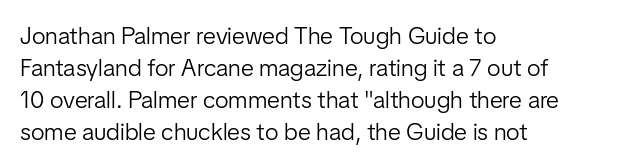
{"italic": "no", "bold": "no", "underline": "no", "align": "left", "line_spacing": "normal", "line_spacing_ratio": 1.33, "letter_spacing": "normal", "letter_spacing_em": 0.0, "glyph_px": 24}
